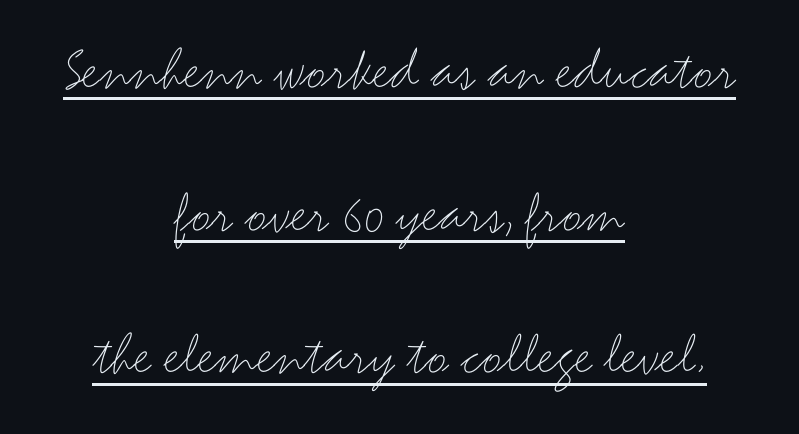
Q: Is the text bold? A: No.
Q: Is the text italic (slanted)? A: Yes.
Q: Is the typeface a serif or a sans-serif typeface? A: Sans-serif.
Q: Is the text underlined? A: Yes.
Q: How is the paragraph aligned? A: Centered.
Q: Is the spacing between letters normal or unusually wide? A: Normal.
Q: Is the spacing between lines tight, normal or loose? A: Loose.
Q: Width (condensed, normal, or wide)? A: Wide.
Q: Stroke contrast? A: Medium.
Q: x-height? A: Small.
Q: Monospaced? A: No.
